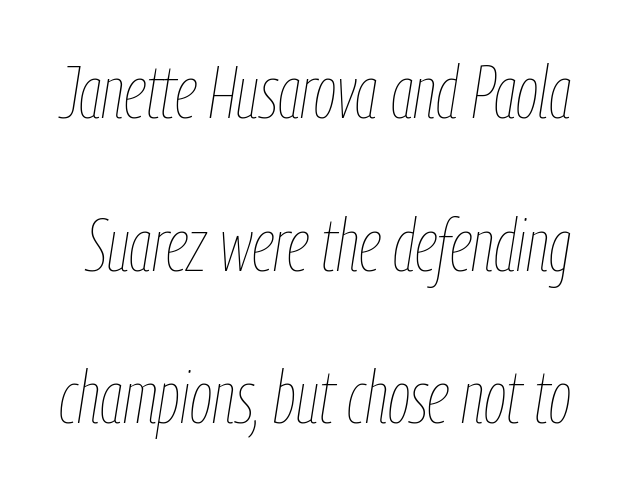
The area under the type is left untouched. A typesetter would call this proportional, since set widths differ per character. A light-to-regular cut is what we see here. You could fit nearly another row in the gap between these rows.
